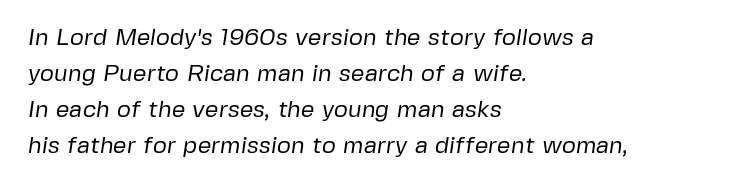
{"bold": "no", "underline": "no", "align": "left", "line_spacing": "normal", "line_spacing_ratio": 1.5, "letter_spacing": "normal", "letter_spacing_em": 0.0, "glyph_px": 24}
